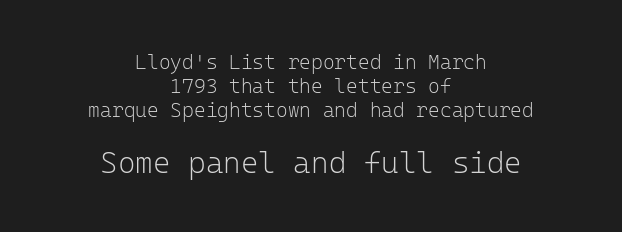
Q: Is the text bold? A: No.
Q: Is the text italic (slanted)? A: No, it is upright.
Q: Is the typeface a serif or a sans-serif typeface? A: Sans-serif.
Q: Is the text underlined? A: No.
Q: How is the paragraph aligned? A: Centered.
Q: Is the spacing between letters normal or unusually wide? A: Normal.
Q: Which block of text is set in a larger size, the first (top) or the second (bottom)? A: The second (bottom) one.
Q: Width (condensed, normal, or wide)? A: Normal.
Q: Stroke contrast? A: Low.
Q: x-height? A: Medium.
Q: Monospaced? A: Yes.
